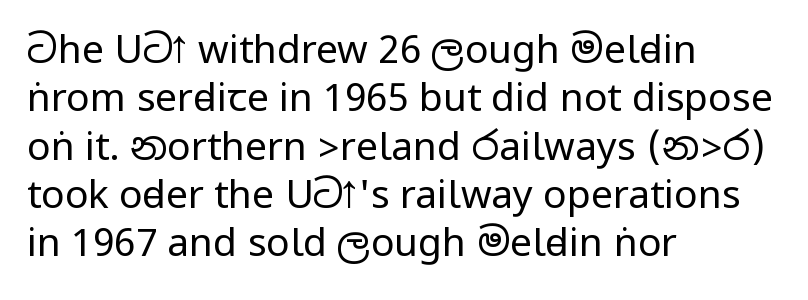
{"serif": "no", "italic": "no", "bold": "no", "weight": "regular", "width": "condensed", "stroke_contrast": "low", "underline": "no", "align": "left", "line_spacing_ratio": 1.24, "letter_spacing": "normal", "letter_spacing_em": 0.0, "glyph_px": 39}
